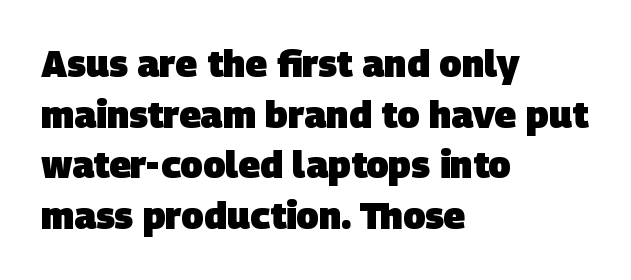
The rendering uses natural spacing where letterforms have individual widths. The words here are not underlined. Heavy, bold letterforms. A student would call this left alignment; a typographer would say flush left, rag right. Students, note that the glyphs here touch the page at normal intervals.
